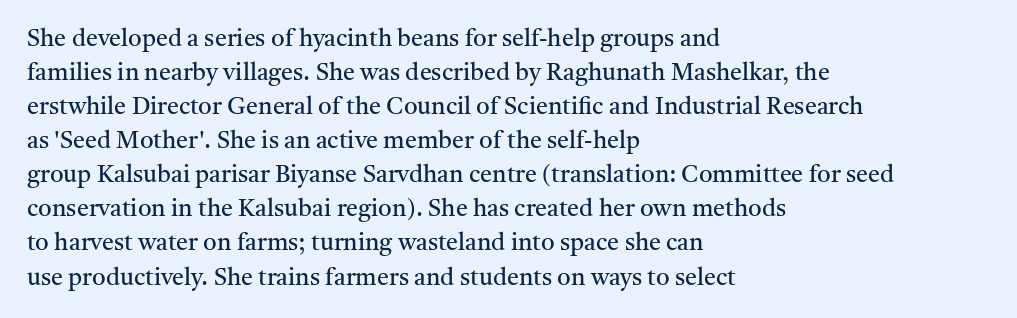
Q: Is the text bold? A: No.
Q: Is the text italic (slanted)? A: No, it is upright.
Q: Is the text underlined? A: No.
Q: How is the paragraph aligned? A: Left-aligned.
Q: Is the spacing between letters normal or unusually wide? A: Normal.
Q: Is the spacing between lines tight, normal or loose? A: Normal.
